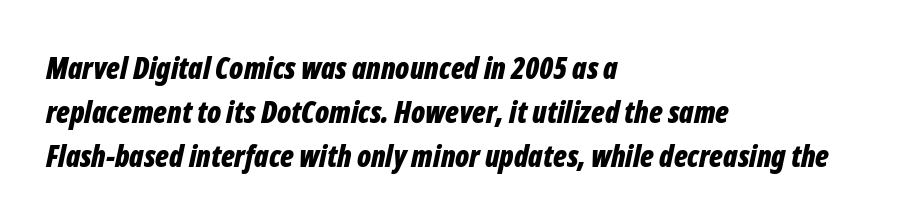
{"italic": "yes", "lean": "right", "slant_degrees": 12, "bold": "yes", "weight": "bold", "width": "condensed", "stroke_contrast": "low", "x_height": "medium", "monospaced": "no", "underline": "no", "align": "left", "line_spacing": "normal", "line_spacing_ratio": 1.46, "letter_spacing": "normal", "letter_spacing_em": 0.0, "glyph_px": 30}
